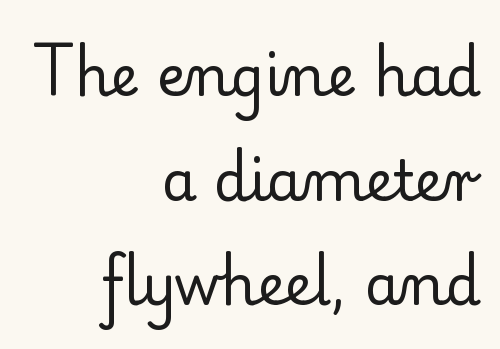
The typography opts for an upright posture over an oblique one. Each letter's strokes conclude with small projecting serifs. The line texture is even and compact thanks to regular tracking. The paragraph shown leans on its right margin.
